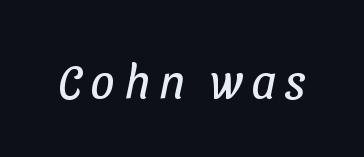
Heft: none added — not bold. Proportional: the letters do not fall into vertical columns. The glyphs in this specimen are sans serif. Words float on clear page, feet unadorned.
